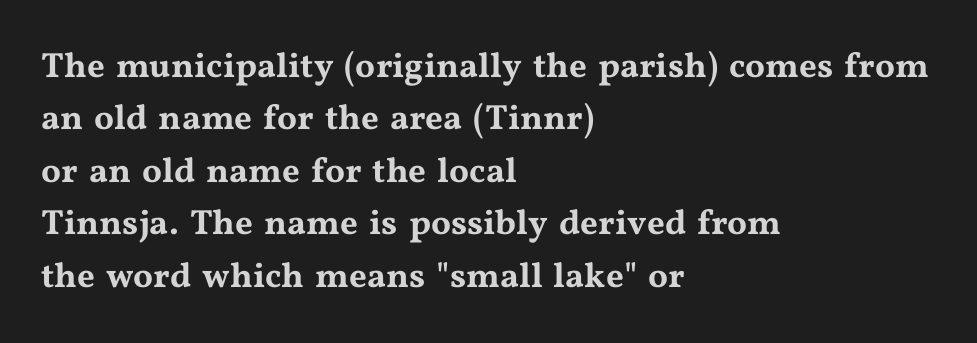
The image shows 35 px wide serif type, upright; set left-aligned, normal line spacing (1.5x), normal letter spacing, not underlined; medium stroke contrast and a medium x-height.
